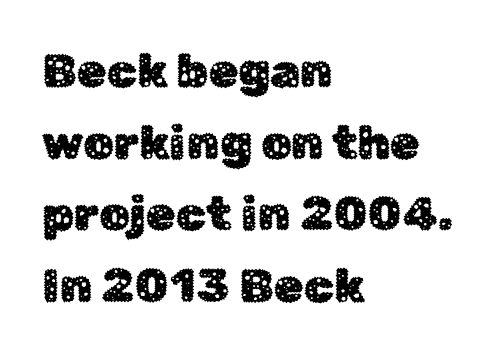
Plain, unruled lines of type. Vertically, the passage feels balanced, rows spaced as you'd expect. Alignment: flush left. Type style note: lacks serifs.
